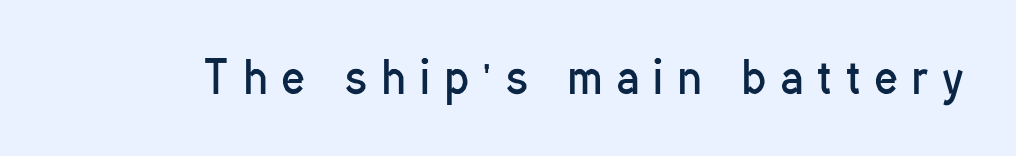
Q: Is the text bold? A: No.
Q: Is the text italic (slanted)? A: No, it is upright.
Q: Is the typeface a serif or a sans-serif typeface? A: Sans-serif.
Q: Is the text underlined? A: No.
Q: Is the spacing between letters normal or unusually wide? A: Unusually wide.
Q: Width (condensed, normal, or wide)? A: Condensed.
Q: Stroke contrast? A: Low.
Q: x-height? A: Medium.
Q: Monospaced? A: No.
